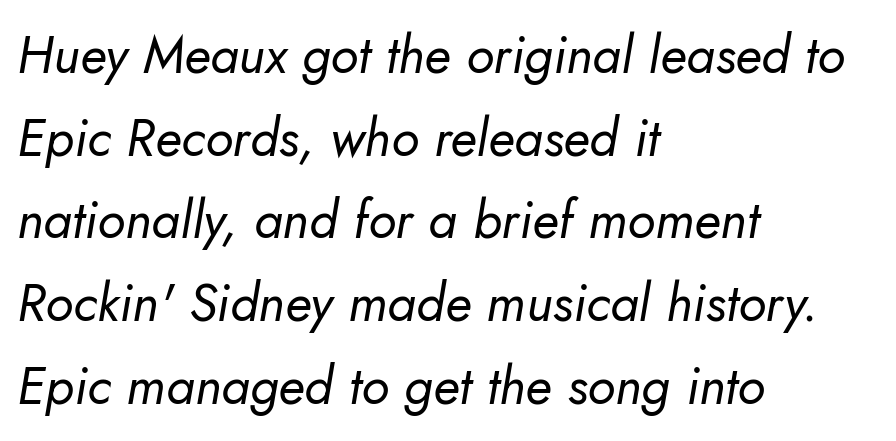
{"italic": "yes", "lean": "right", "slant_degrees": 5, "bold": "no", "weight": "regular", "width": "normal", "stroke_contrast": "low", "x_height": "small", "monospaced": "no", "underline": "no", "align": "left", "line_spacing": "normal", "line_spacing_ratio": 1.59, "letter_spacing": "normal", "letter_spacing_em": 0.0, "glyph_px": 52}
